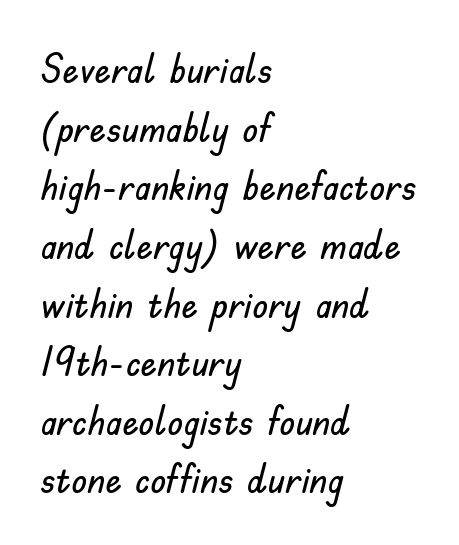
To sum up the face: it is a sans, with no serifs. Underline: absent. The letters advance in unequal steps, a hallmark of proportional type. Tracking value appears to be zero — textbook default spacing.
